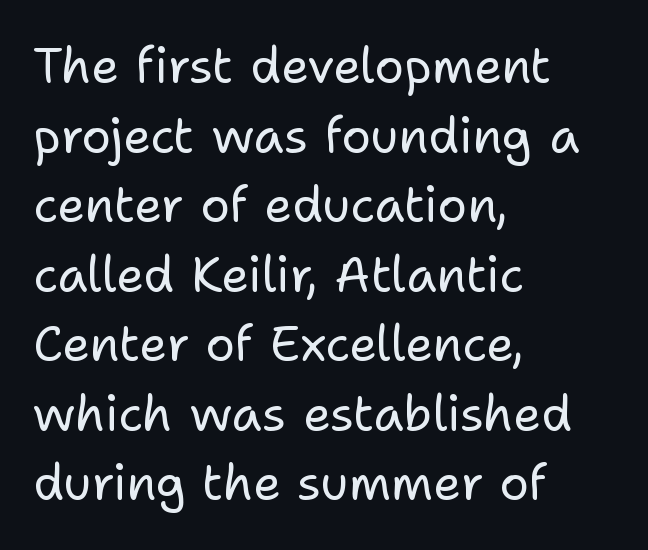
Q: Is the text bold? A: No.
Q: Is the text italic (slanted)? A: No, it is upright.
Q: Is the typeface a serif or a sans-serif typeface? A: Sans-serif.
Q: Is the text underlined? A: No.
Q: How is the paragraph aligned? A: Left-aligned.
Q: Is the spacing between letters normal or unusually wide? A: Normal.
Q: Is the spacing between lines tight, normal or loose? A: Normal.
Q: Width (condensed, normal, or wide)? A: Normal.
Q: Stroke contrast? A: Low.
Q: x-height? A: Medium.
Q: Monospaced? A: No.
